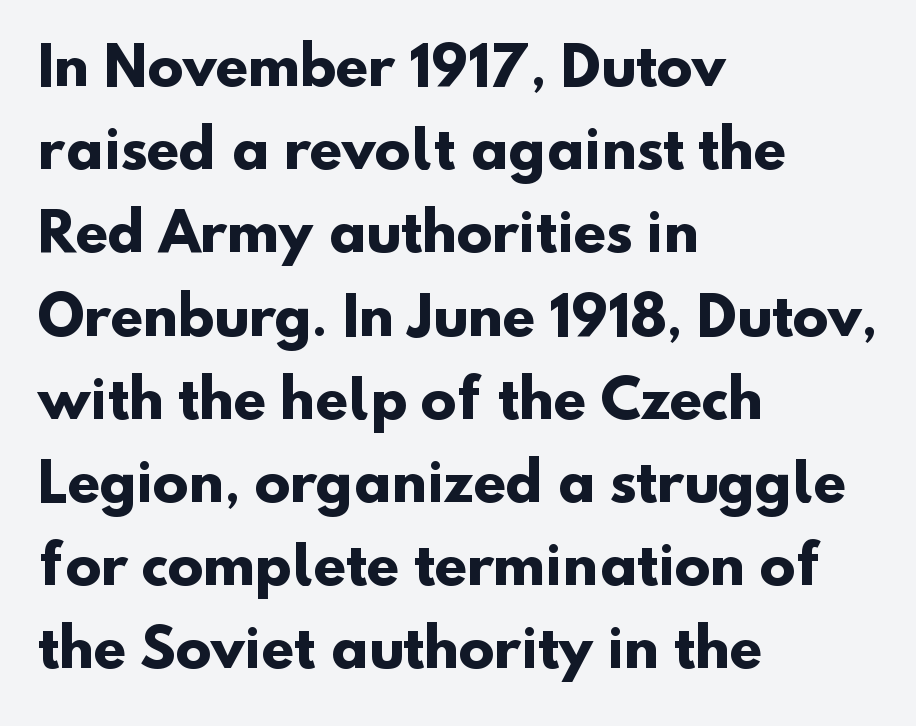
Q: Is the text bold? A: Yes.
Q: Is the typeface a serif or a sans-serif typeface? A: Sans-serif.
Q: Is the text underlined? A: No.
Q: How is the paragraph aligned? A: Left-aligned.
Q: Is the spacing between letters normal or unusually wide? A: Normal.
Q: Is the spacing between lines tight, normal or loose? A: Normal.
Q: Width (condensed, normal, or wide)? A: Normal.
Q: Stroke contrast? A: Low.
Q: x-height? A: Small.
Q: Monospaced? A: No.
